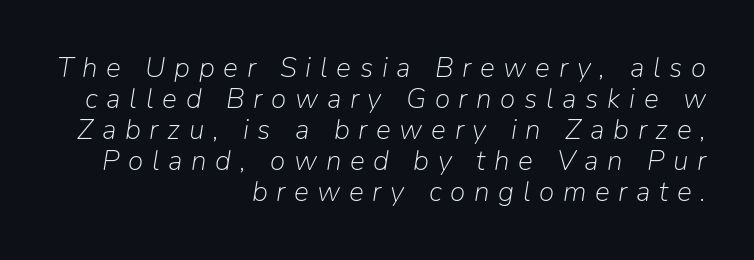
{"italic": "yes", "lean": "right", "slant_degrees": 9, "bold": "no", "weight": "light", "width": "normal", "stroke_contrast": "low", "x_height": "medium", "monospaced": "no", "underline": "no", "align": "right", "line_spacing": "tight", "line_spacing_ratio": 1.11, "letter_spacing": "wide", "letter_spacing_em": 0.31, "glyph_px": 28}
